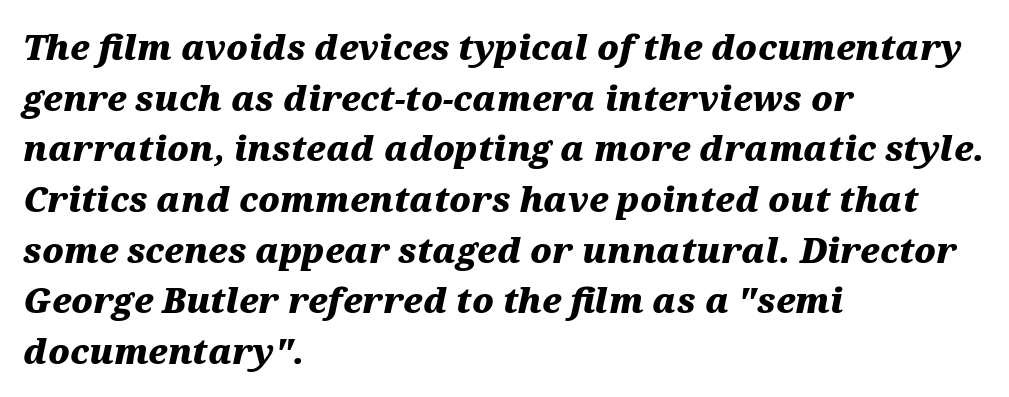
The image shows 34 px heavy, wide type, italic (leaning right); set left-aligned, normal line spacing (1.49x), normal letter spacing, not underlined; medium stroke contrast and a medium x-height.
